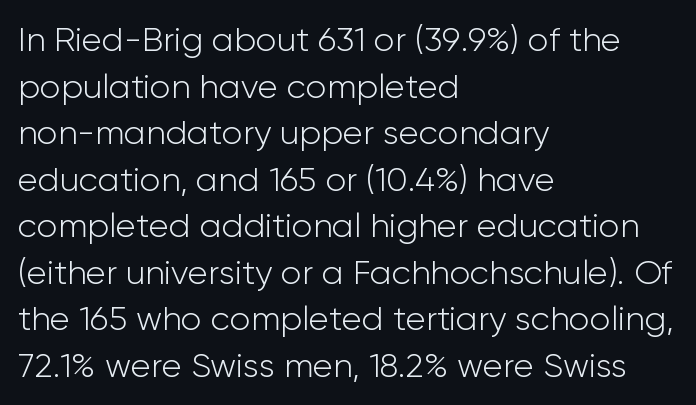
{"serif": "no", "italic": "no", "bold": "no", "weight": "light", "width": "normal", "stroke_contrast": "low", "x_height": "medium", "monospaced": "no", "underline": "no", "align": "left", "line_spacing": "normal", "line_spacing_ratio": 1.37, "letter_spacing": "normal", "letter_spacing_em": 0.0, "glyph_px": 34}
